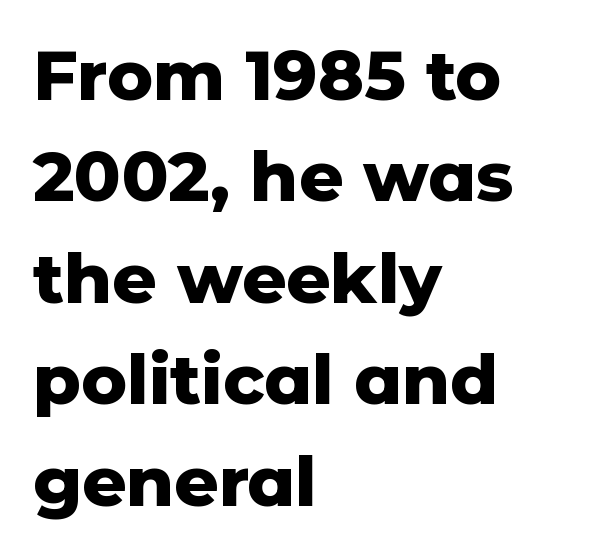
The image shows 69 px heavy sans-serif type, upright; set left-aligned, normal line spacing (1.47x), normal letter spacing, not underlined; low stroke contrast and a medium x-height.
